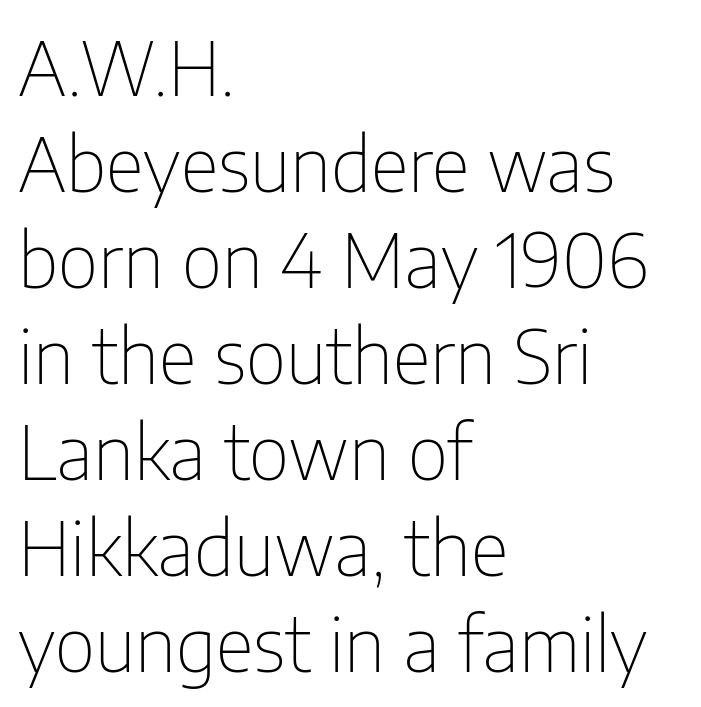
The image shows 75 px thin, condensed sans-serif type, upright; set left-aligned, normal line spacing (1.28x), normal letter spacing, not underlined; low stroke contrast and a medium x-height.
